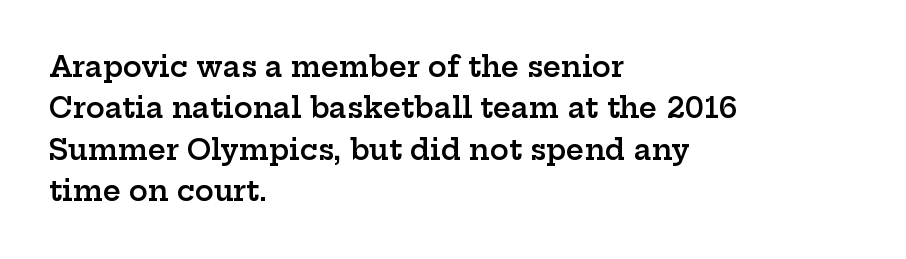
The image shows 28 px semibold, wide serif type, upright; set left-aligned, normal line spacing (1.48x), normal letter spacing, not underlined; low stroke contrast and a medium x-height.
